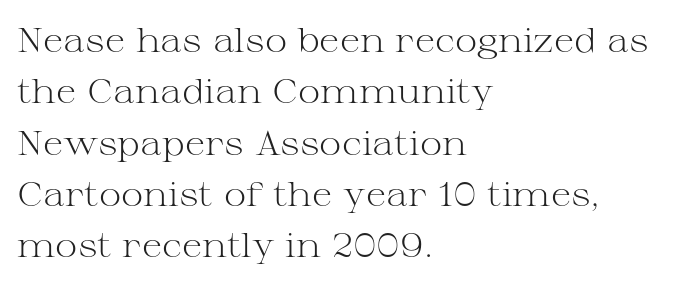
No italicization has been applied; the sample stays upright. The rendering shows small feet on the letterforms — a serif design. Left-aligned paragraph, ragged on the right. Look at the tracking — it's just the regular setting, nothing added. The letters look calm and open, with moderate or lighter stems. Each new line begins a customary step beneath the previous one.
